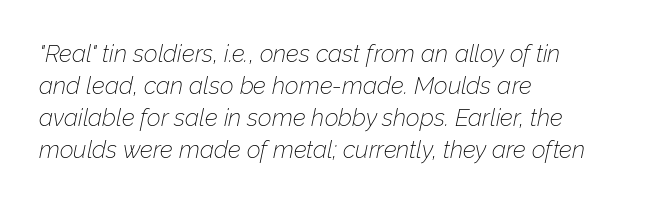
Q: Is the text bold? A: No.
Q: Is the text italic (slanted)? A: Yes, it leans right by about 12 degrees.
Q: Is the text underlined? A: No.
Q: How is the paragraph aligned? A: Left-aligned.
Q: Is the spacing between letters normal or unusually wide? A: Normal.
Q: Is the spacing between lines tight, normal or loose? A: Normal.
